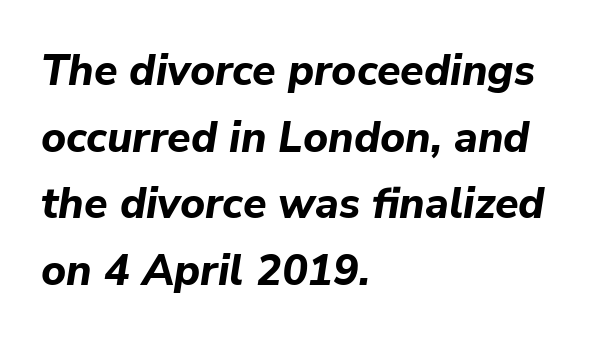
The image shows 43 px bold type, italic (leaning right); set left-aligned, normal line spacing (1.55x), normal letter spacing, not underlined; low stroke contrast and a medium x-height.
